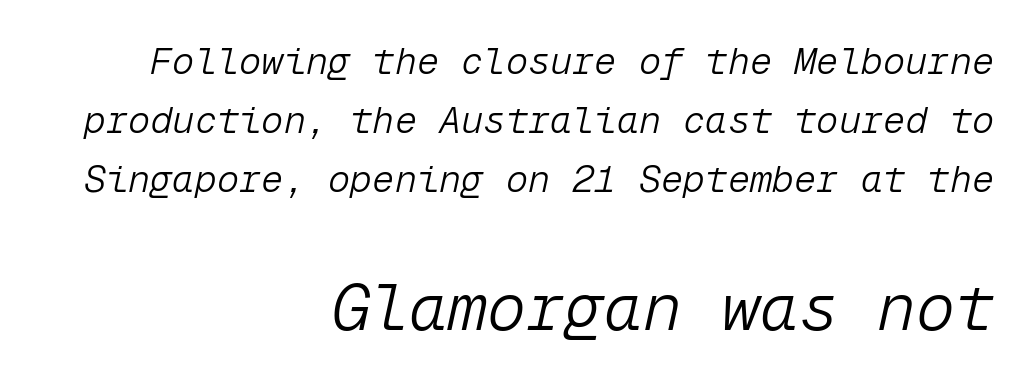
{"italic": "yes", "lean": "right", "slant_degrees": 12, "bold": "no", "weight": "light", "width": "normal", "stroke_contrast": "low", "x_height": "medium", "monospaced": "yes", "underline": "no", "align": "right", "line_spacing": "normal", "line_spacing_ratio": 1.59, "letter_spacing": "normal", "letter_spacing_em": 0.0, "larger_block": "second", "size_ratio": 1.76, "glyph_px": 65}
